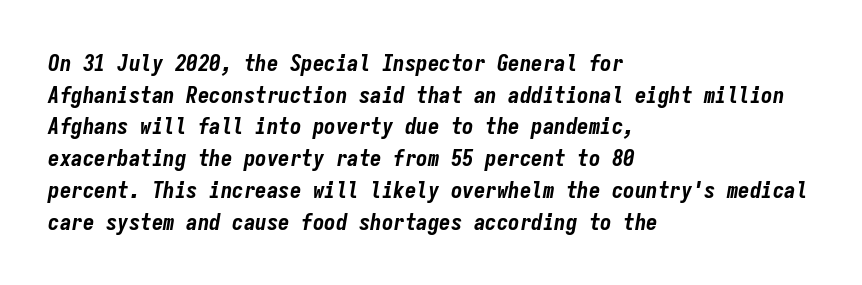
Is the type slanted? Yes — the strokes lean at a clear angle. This rendering leaves character spacing at its baseline value. Horizontal bands of white between lines are of average thickness. Decoration check: the copy has no underline. Compared with a centered layout, this one pins lines to the left instead. Caption: bold face, heavy strokes.
